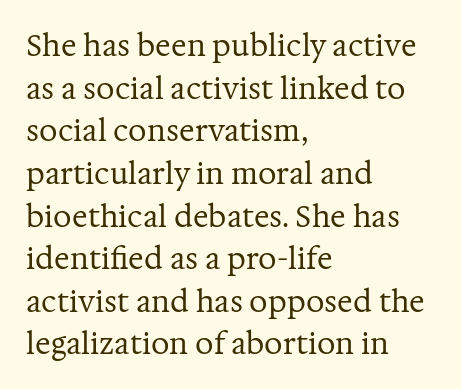
The image shows 29 px regular-weight serif type, upright; set left-aligned, normal line spacing (1.47x), normal letter spacing, not underlined; medium stroke contrast and a medium x-height.
